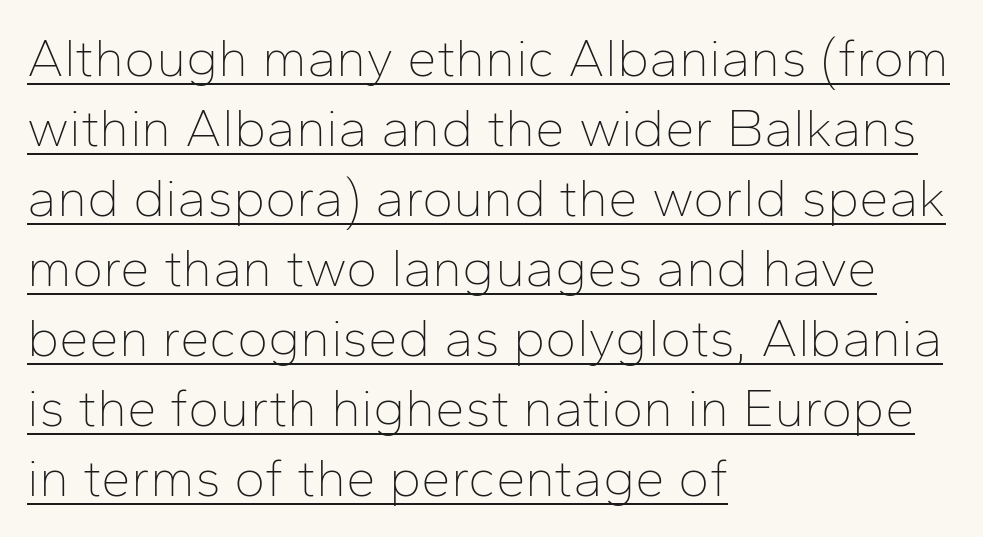
{"serif": "no", "italic": "no", "bold": "no", "weight": "thin", "width": "normal", "stroke_contrast": "low", "x_height": "medium", "monospaced": "no", "underline": "yes", "align": "left", "line_spacing": "normal", "line_spacing_ratio": 1.32, "letter_spacing": "normal", "letter_spacing_em": 0.0, "glyph_px": 53}
